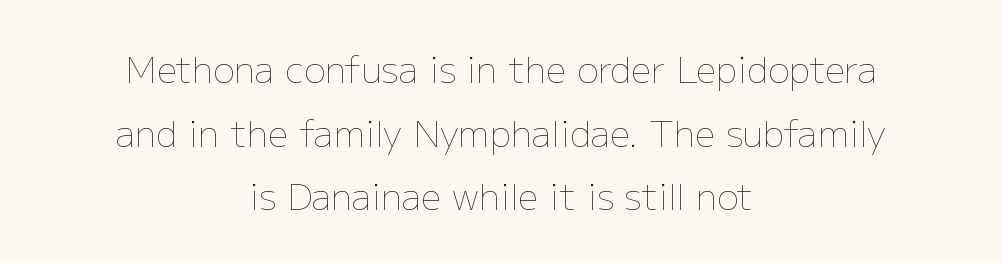
{"italic": "no", "bold": "no", "weight": "thin", "width": "normal", "stroke_contrast": "low", "x_height": "medium", "monospaced": "no", "underline": "no", "align": "center", "line_spacing_ratio": 1.77, "letter_spacing": "normal", "letter_spacing_em": 0.0, "glyph_px": 36}
